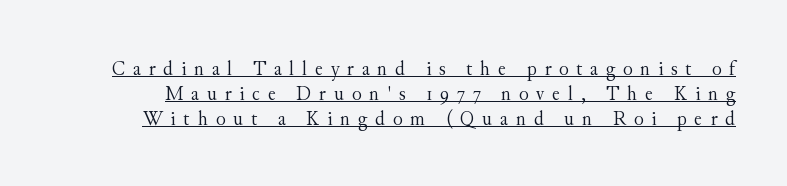
The image shows 22 px text type, upright; set tight line spacing (1.13x), unusually wide letter spacing (+0.35 em), underlined.
